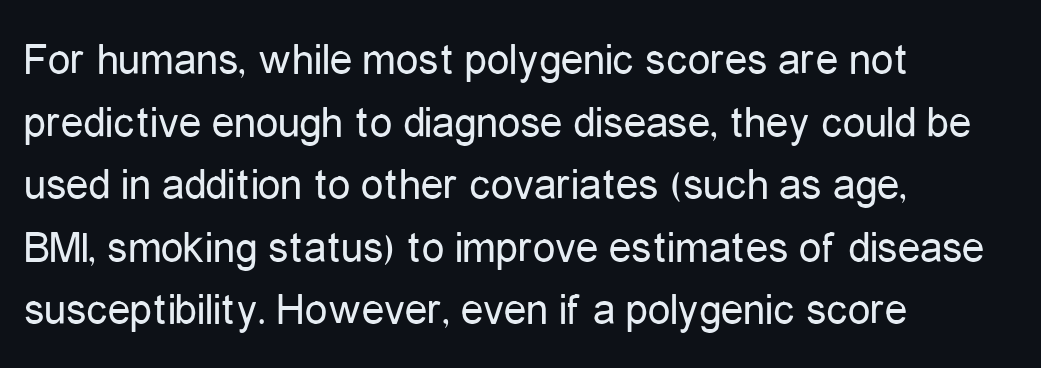
The passage shown is typed in a proportional face where columns would drift. The lines in this sample share a left origin and differ only in where they stop. A roman cut, with each character standing at attention. What kind of face is this? One without serifs — a sans. The weight would be labelled regular, book, light, or lighter still.
